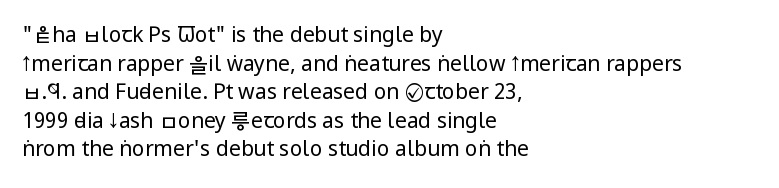
Q: Is the text bold? A: No.
Q: Is the text italic (slanted)? A: No, it is upright.
Q: Is the text underlined? A: No.
Q: How is the paragraph aligned? A: Left-aligned.
Q: Is the spacing between letters normal or unusually wide? A: Normal.
Q: Is the spacing between lines tight, normal or loose? A: Normal.
